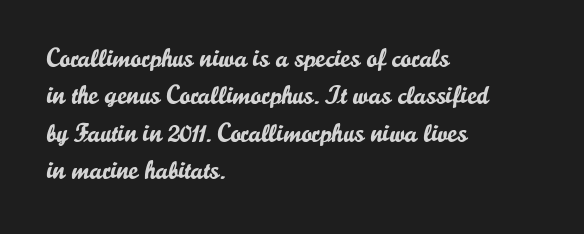
The image shows 26 px text type; set left-aligned, normal line spacing (1.44x), normal letter spacing, not underlined.
